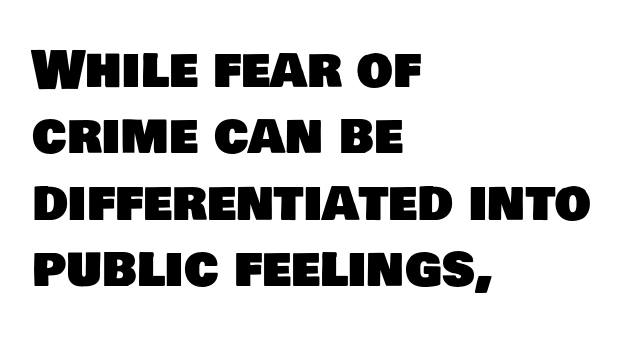
The image shows 51 px sans-serif type; set left-aligned, normal line spacing (1.3x), normal letter spacing, not underlined; low stroke contrast and a large x-height.
